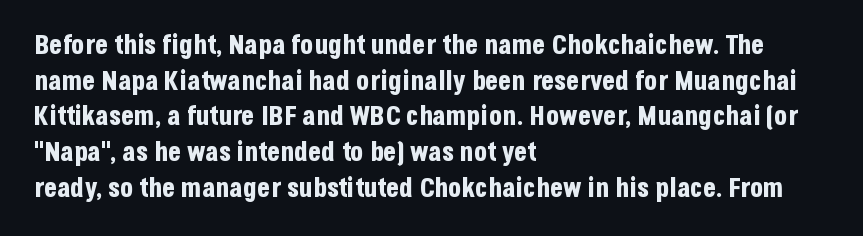
Q: Is the text bold? A: Yes.
Q: Is the text italic (slanted)? A: No, it is upright.
Q: Is the text underlined? A: No.
Q: How is the paragraph aligned? A: Left-aligned.
Q: Is the spacing between letters normal or unusually wide? A: Normal.
Q: Is the spacing between lines tight, normal or loose? A: Normal.
